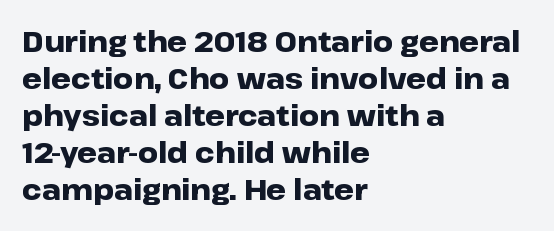
Nobody touched the tracking dial on this one. The lines in this sample share a left origin and differ only in where they stop. Each letter keeps its own natural width here, so spacing adapts to shape. In terms of letterform style, serifs are entirely absent. The area under the type is left untouched.
